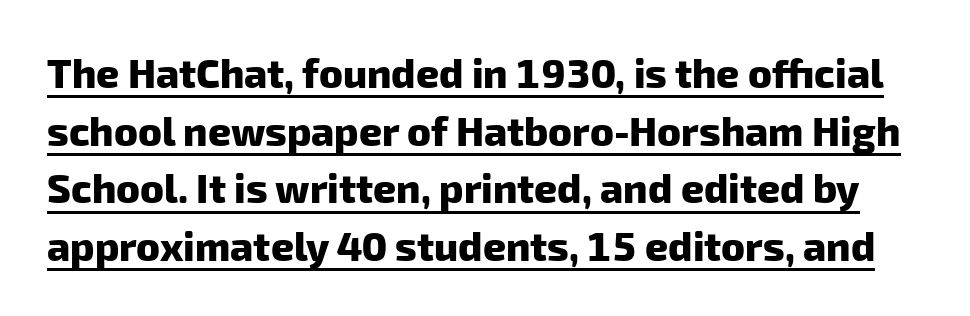
The image shows 40 px heavy sans-serif type; set normal line spacing (1.44x), normal letter spacing, underlined; low stroke contrast and a medium x-height.
